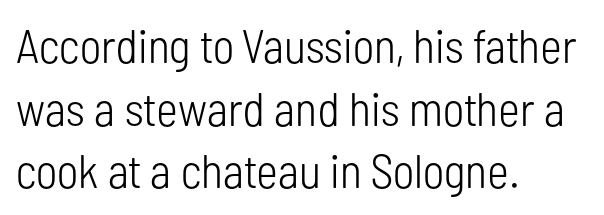
The text was rendered using a sans face with plain stroke endings. The rendering uses natural spacing where letterforms have individual widths. The letters stand upright; this is a roman face. All the whitespace from short lines collects on the right. The font is comparable to plain body text, perhaps lighter.
